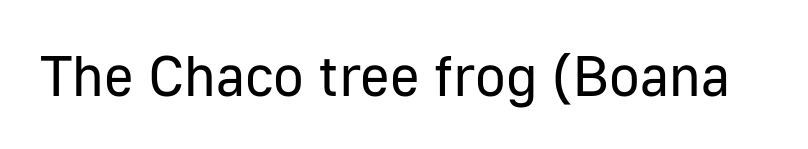
The words here are not underlined. Observe the ordinary spacing: letters are neighbours, not strangers. To sum up the face: it is a sans, with no serifs. This is the regular roman posture of the typeface. Think of a printed novel: that variable character pitch is what you see here.
